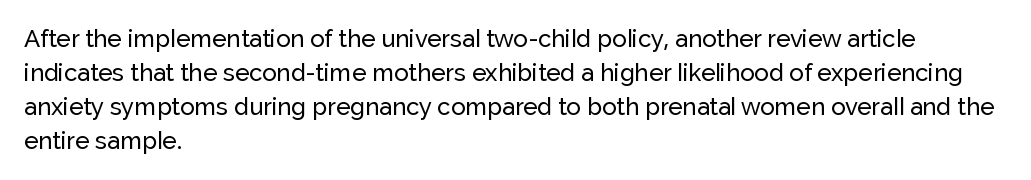
{"italic": "no", "underline": "no", "align": "left", "line_spacing": "normal", "line_spacing_ratio": 1.42, "letter_spacing": "normal", "letter_spacing_em": 0.0, "glyph_px": 24}
